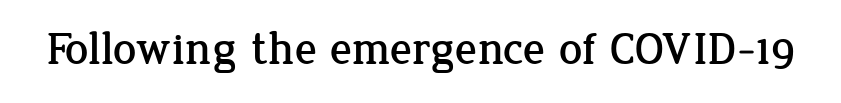
{"serif": "yes", "italic": "no", "width": "normal", "stroke_contrast": "low", "x_height": "medium", "monospaced": "no", "underline": "no", "letter_spacing": "normal", "letter_spacing_em": 0.0, "glyph_px": 46}
